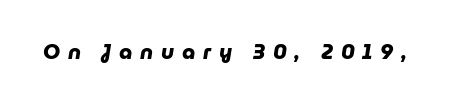
The tracking jumps out immediately: characters are airy and widely separated. Glance below the letters and you will spot only blank space. The strokes are fattened all the way to bold.
